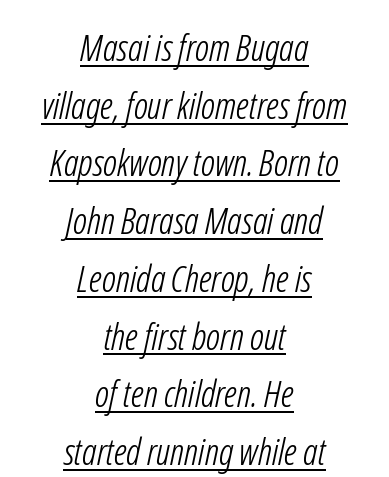
{"serif": "no", "bold": "no", "weight": "light", "width": "condensed", "stroke_contrast": "low", "x_height": "medium", "monospaced": "no", "underline": "yes", "align": "center", "line_spacing": "normal", "line_spacing_ratio": 1.56, "letter_spacing": "normal", "letter_spacing_em": 0.0, "glyph_px": 37}
